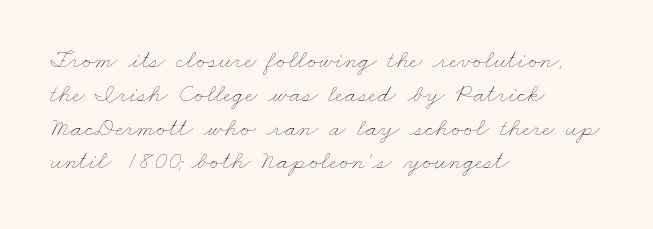
Q: Is the text bold? A: No.
Q: Is the text underlined? A: No.
Q: How is the paragraph aligned? A: Left-aligned.
Q: Is the spacing between letters normal or unusually wide? A: Normal.
Q: Is the spacing between lines tight, normal or loose? A: Normal.
